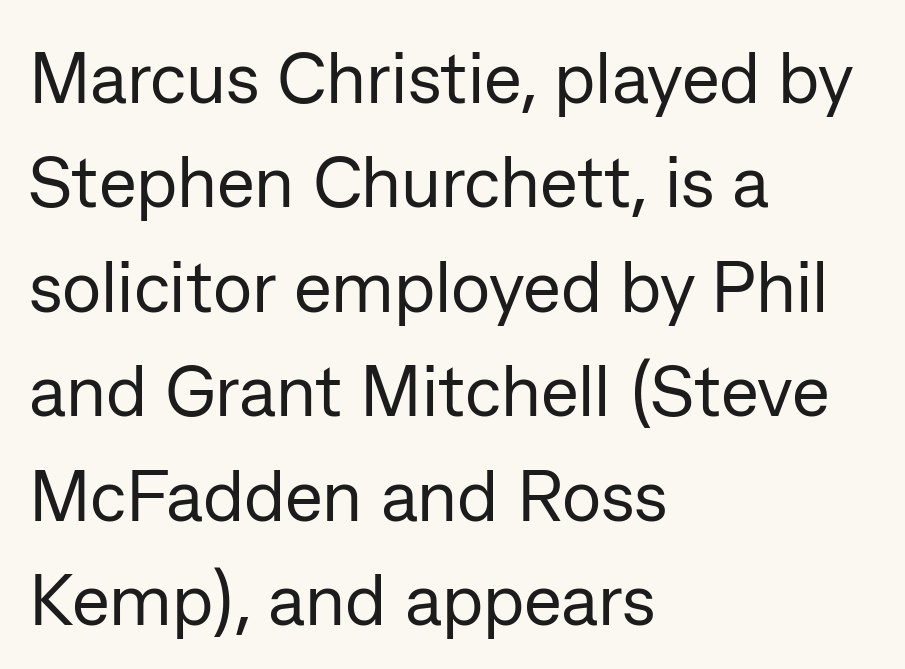
The leading is moderate, giving the passage an even texture. Caption: face not bold, strokes unweighted. A clean baseline with only descenders dipping below it. Caption: standard tracking, unaltered. The designer went with a sans here, leaving each stem footless.
